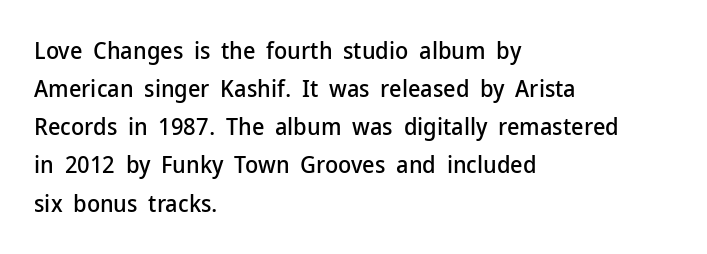
Q: Is the text italic (slanted)? A: No, it is upright.
Q: Is the text underlined? A: No.
Q: How is the paragraph aligned? A: Left-aligned.
Q: Is the spacing between letters normal or unusually wide? A: Normal.
Q: Is the spacing between lines tight, normal or loose? A: Normal.
